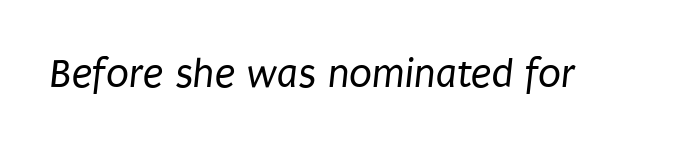
This rendering features lettering with no underline. These lines are composed in type without serifs. Note the varied advance widths — an 'i' is clearly narrower than an 'm'. Compared with typical body copy, the letter spacing here is the same. This reads as an unemphasized weight, regular at the heaviest.
